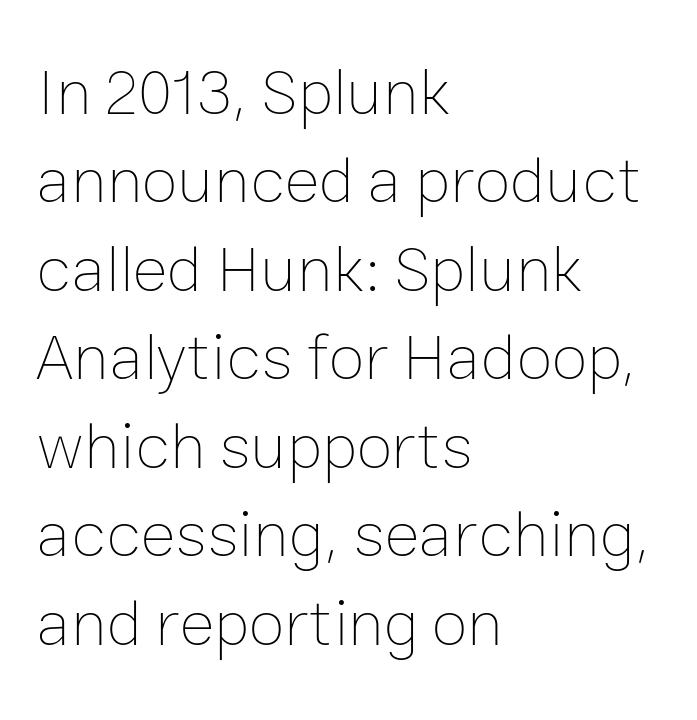
{"italic": "no", "bold": "no", "weight": "thin", "width": "normal", "stroke_contrast": "low", "x_height": "medium", "monospaced": "no", "underline": "no", "align": "left", "line_spacing": "normal", "line_spacing_ratio": 1.34, "letter_spacing": "normal", "letter_spacing_em": 0.0, "glyph_px": 66}
